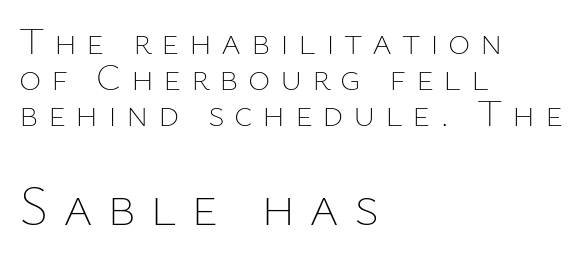
{"italic": "no", "bold": "no", "weight": "thin", "width": "normal", "stroke_contrast": "low", "x_height": "medium", "monospaced": "no", "underline": "no", "align": "left", "line_spacing": "tight", "line_spacing_ratio": 0.95, "letter_spacing": "wide", "letter_spacing_em": 0.25, "larger_block": "second", "size_ratio": 1.5, "glyph_px": 57}
